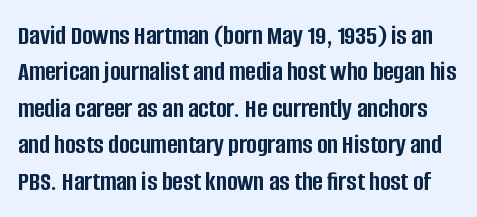
{"serif": "no", "italic": "no", "bold": "yes", "weight": "semibold", "width": "condensed", "stroke_contrast": "low", "x_height": "large", "monospaced": "no", "underline": "no", "line_spacing": "normal", "line_spacing_ratio": 1.3, "letter_spacing": "normal", "letter_spacing_em": 0.0, "glyph_px": 28}
